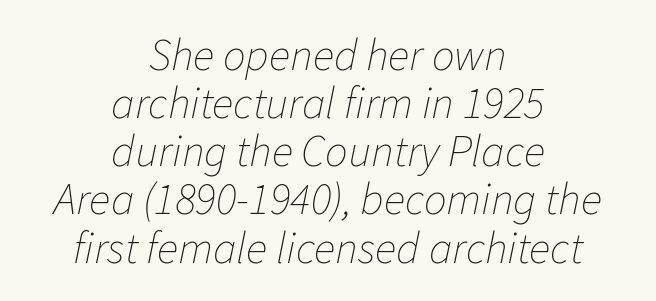
Q: Is the text bold? A: No.
Q: Is the text italic (slanted)? A: Yes, it leans right by about 11 degrees.
Q: Is the text underlined? A: No.
Q: How is the paragraph aligned? A: Centered.
Q: Is the spacing between letters normal or unusually wide? A: Normal.
Q: Is the spacing between lines tight, normal or loose? A: Tight.
Q: Width (condensed, normal, or wide)? A: Normal.
Q: Stroke contrast? A: Low.
Q: x-height? A: Medium.
Q: Monospaced? A: No.
